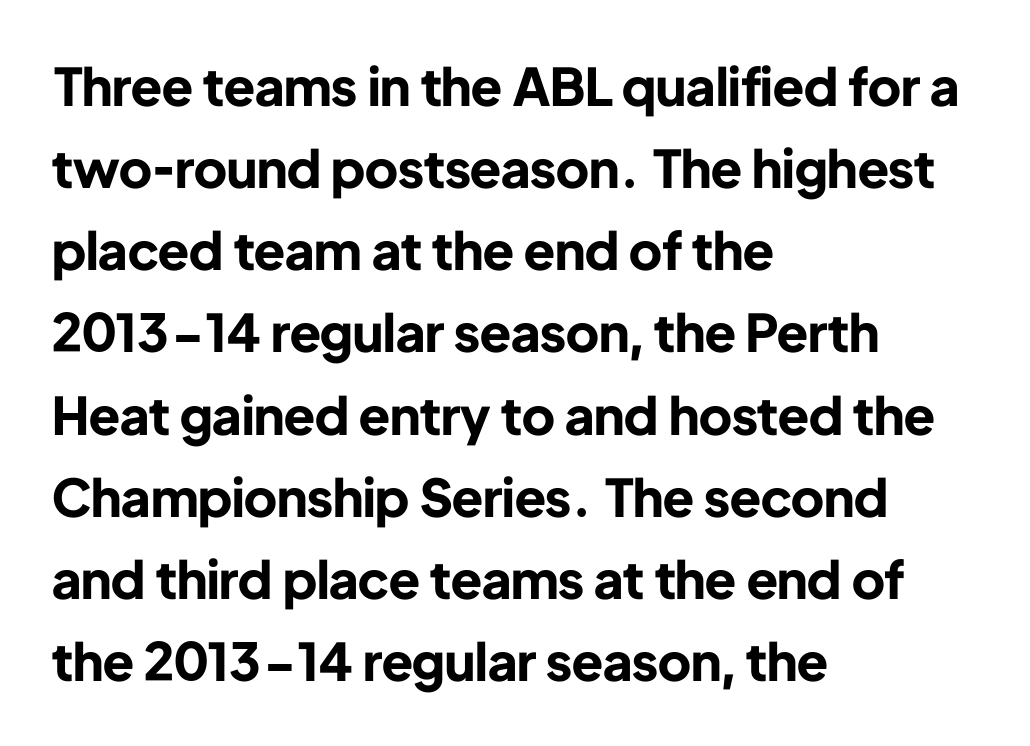
Q: Is the text bold? A: Yes.
Q: Is the text italic (slanted)? A: No, it is upright.
Q: Is the typeface a serif or a sans-serif typeface? A: Sans-serif.
Q: Is the text underlined? A: No.
Q: How is the paragraph aligned? A: Left-aligned.
Q: Is the spacing between letters normal or unusually wide? A: Normal.
Q: Is the spacing between lines tight, normal or loose? A: Normal.
Q: Width (condensed, normal, or wide)? A: Normal.
Q: Stroke contrast? A: Low.
Q: x-height? A: Medium.
Q: Monospaced? A: No.
